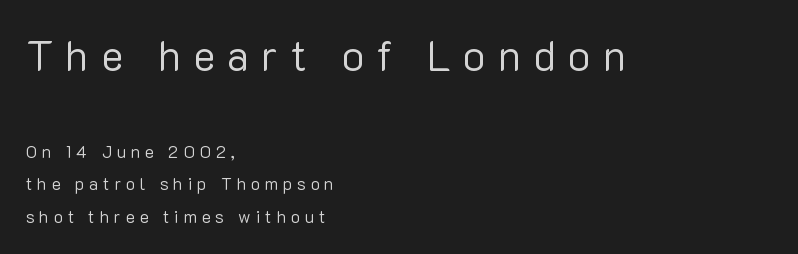
Q: Is the text bold? A: No.
Q: Is the text italic (slanted)? A: No, it is upright.
Q: Is the typeface a serif or a sans-serif typeface? A: Sans-serif.
Q: Is the text underlined? A: No.
Q: How is the paragraph aligned? A: Left-aligned.
Q: Is the spacing between letters normal or unusually wide? A: Unusually wide.
Q: Is the spacing between lines tight, normal or loose? A: Loose.
Q: Which block of text is set in a larger size, the first (top) or the second (bottom)? A: The first (top) one.
Q: Width (condensed, normal, or wide)? A: Normal.
Q: Stroke contrast? A: Low.
Q: x-height? A: Medium.
Q: Monospaced? A: No.
